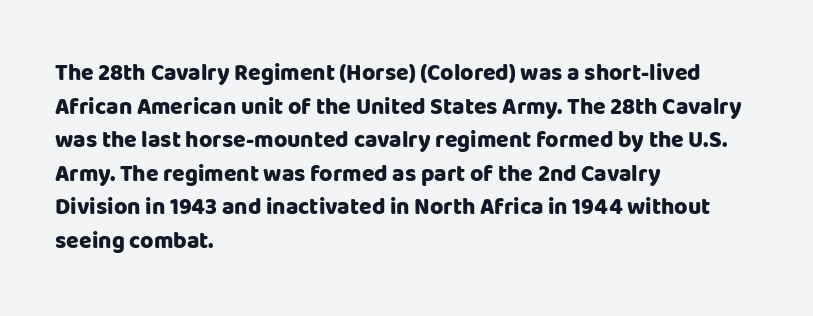
Each line starts at the same left margin while the right side varies. One glance says typical: line gaps are just what's usual. Nope, not italic — everything's standing straight. Plenty of ink on the page — the face is bold.
